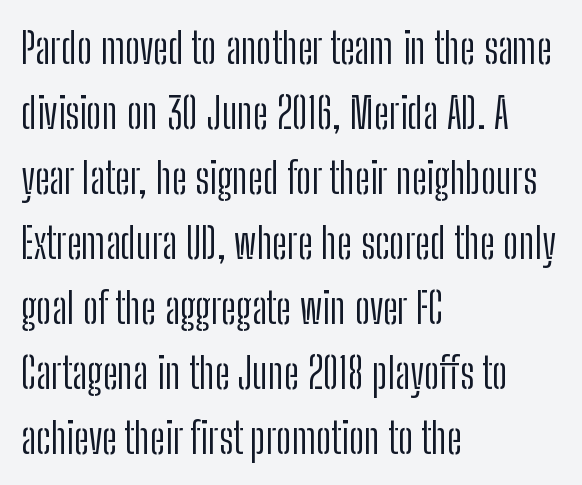
The image shows 43 px light, condensed sans-serif type, upright; set left-aligned, normal line spacing (1.51x), normal letter spacing, not underlined; low stroke contrast and a medium x-height.
